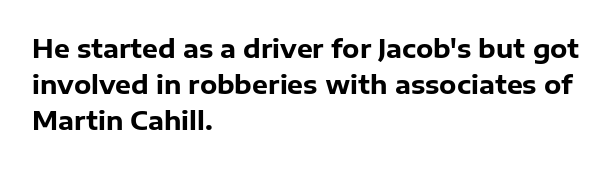
{"italic": "no", "bold": "yes", "underline": "no", "align": "left", "line_spacing": "normal", "line_spacing_ratio": 1.45, "letter_spacing": "normal", "letter_spacing_em": 0.0, "glyph_px": 25}
